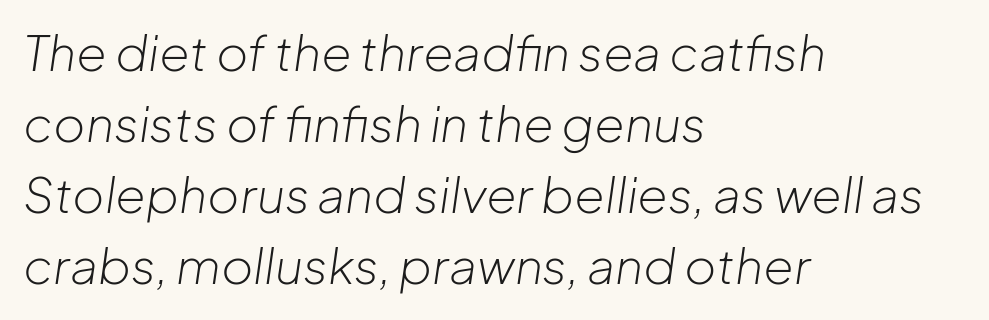
Q: Is the text bold? A: No.
Q: Is the text italic (slanted)? A: Yes, it leans right by about 8 degrees.
Q: Is the text underlined? A: No.
Q: How is the paragraph aligned? A: Left-aligned.
Q: Is the spacing between letters normal or unusually wide? A: Normal.
Q: Is the spacing between lines tight, normal or loose? A: Normal.
Q: Width (condensed, normal, or wide)? A: Normal.
Q: Stroke contrast? A: Low.
Q: x-height? A: Medium.
Q: Monospaced? A: No.
